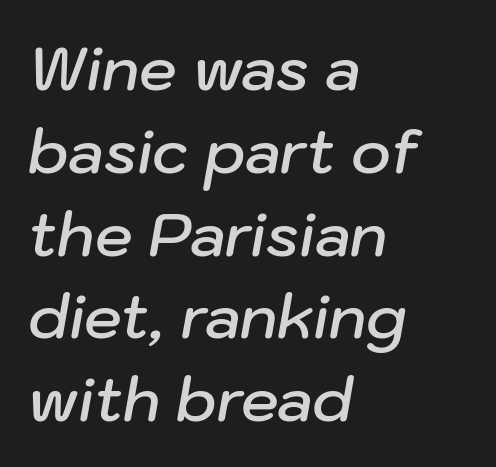
{"italic": "yes", "lean": "right", "slant_degrees": 10, "bold": "semi", "weight": "semibold", "width": "normal", "stroke_contrast": "low", "x_height": "medium", "monospaced": "no", "underline": "no", "align": "left", "line_spacing": "normal", "line_spacing_ratio": 1.38, "letter_spacing": "normal", "letter_spacing_em": 0.0, "glyph_px": 60}
